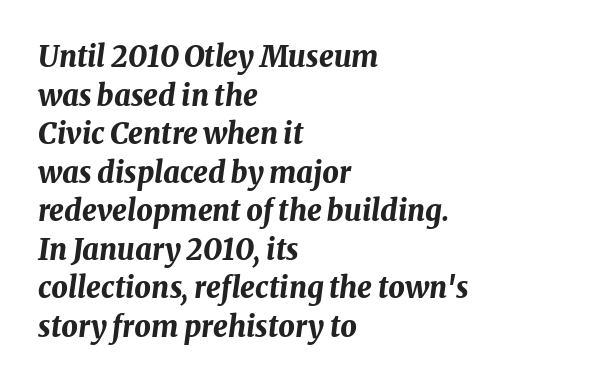
Horizontal alignment here is leftward, the default for most running prose. Think of a printed novel: that variable character pitch is what you see here. Lines of text with bare space underneath. I'd describe the lettering as bold — thick and assertive. Words appear dense and cohesive because spacing is normal. What's the leading like? Ordinary, nothing unusual.
